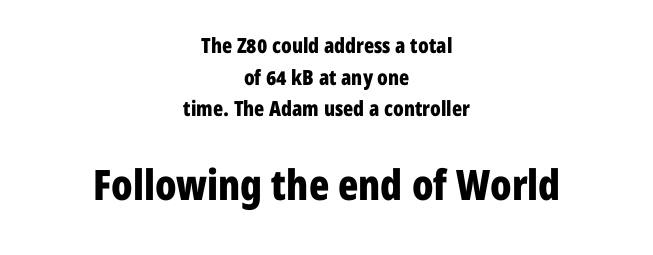
The image shows 42 px bold, condensed sans-serif type, upright; set centered, normal line spacing (1.51x), normal letter spacing, not underlined; the second (bottom) block is 2.0x larger; low stroke contrast and a medium x-height.
